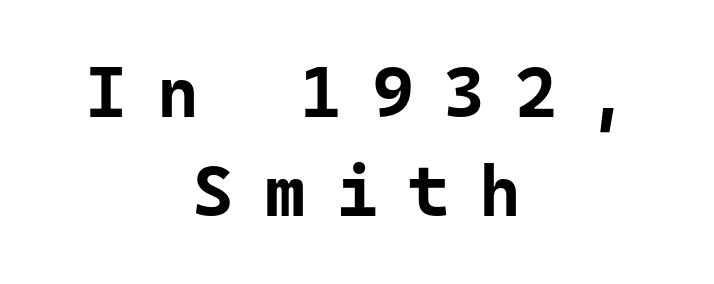
{"serif": "no", "italic": "no", "bold": "yes", "weight": "bold", "width": "normal", "stroke_contrast": "low", "x_height": "medium", "underline": "no", "align": "center", "line_spacing": "normal", "line_spacing_ratio": 1.38, "letter_spacing": "wide", "letter_spacing_em": 0.41, "glyph_px": 72}
